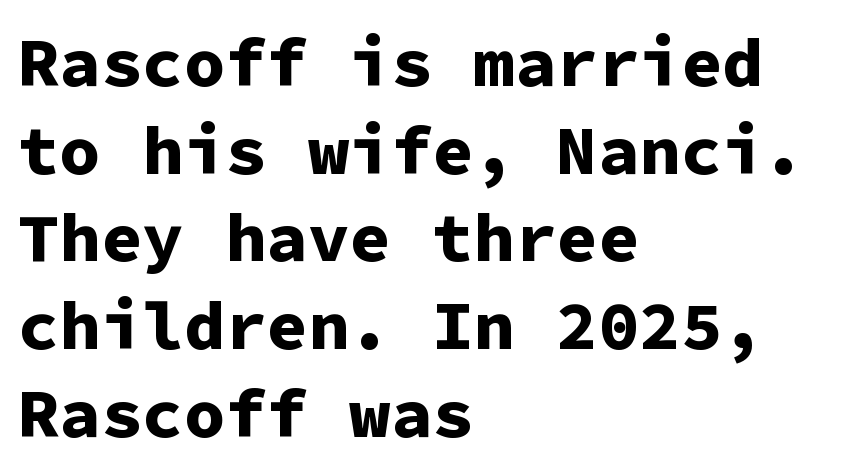
{"serif": "no", "italic": "no", "bold": "yes", "weight": "bold", "width": "normal", "stroke_contrast": "low", "x_height": "medium", "monospaced": "yes", "underline": "no", "align": "left", "line_spacing": "normal", "line_spacing_ratio": 1.27, "letter_spacing": "normal", "letter_spacing_em": 0.0, "glyph_px": 69}
